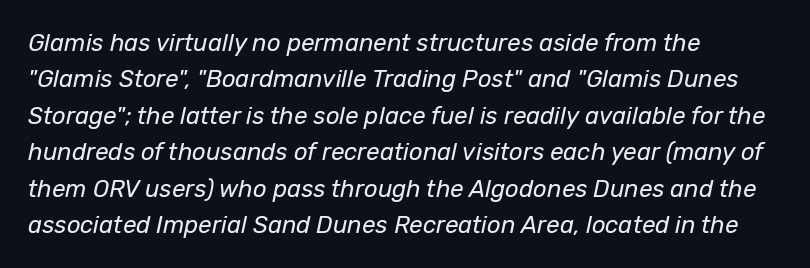
Q: Is the text bold? A: No.
Q: Is the text italic (slanted)? A: Yes, it leans right by about 12 degrees.
Q: Is the text underlined? A: No.
Q: How is the paragraph aligned? A: Left-aligned.
Q: Is the spacing between letters normal or unusually wide? A: Normal.
Q: Is the spacing between lines tight, normal or loose? A: Normal.
